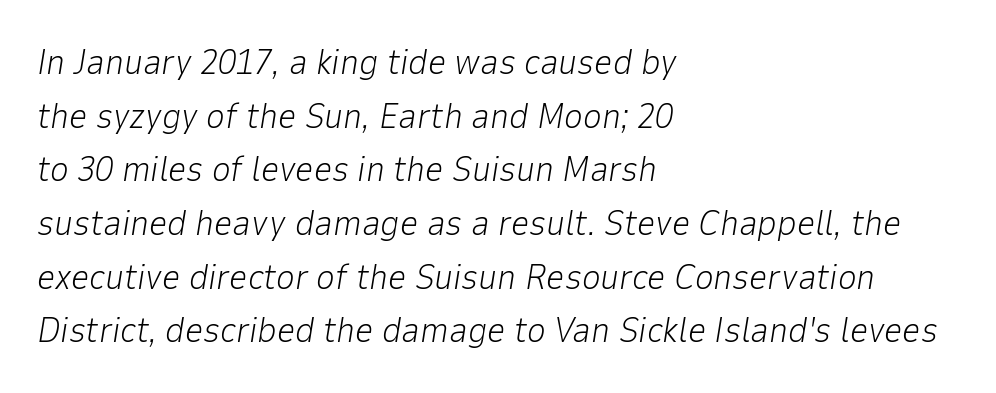
The image shows 36 px light type, italic (leaning right); set left-aligned, normal line spacing (1.49x), normal letter spacing, not underlined; low stroke contrast and a medium x-height.
